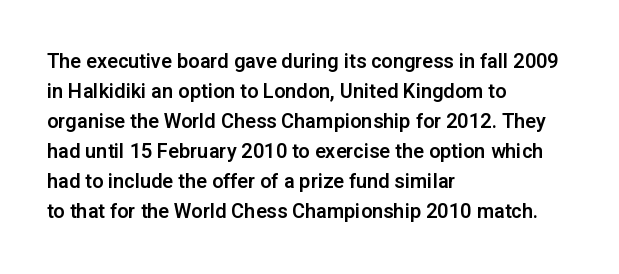
{"italic": "no", "underline": "no", "align": "left", "line_spacing": "normal", "line_spacing_ratio": 1.5, "letter_spacing": "normal", "letter_spacing_em": 0.0, "glyph_px": 20}
